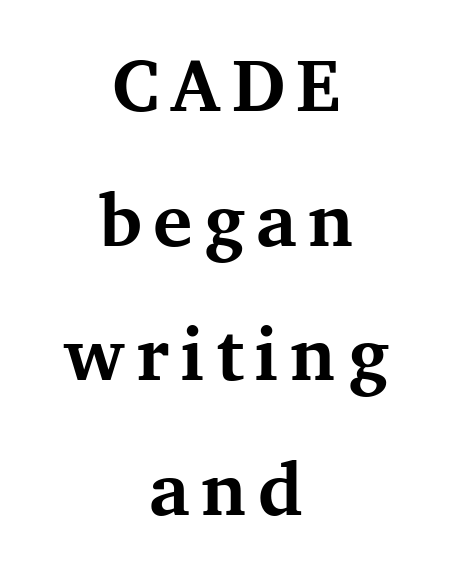
Q: Is the text bold? A: Yes.
Q: Is the text italic (slanted)? A: No, it is upright.
Q: Is the typeface a serif or a sans-serif typeface? A: Serif.
Q: Is the text underlined? A: No.
Q: How is the paragraph aligned? A: Centered.
Q: Width (condensed, normal, or wide)? A: Normal.
Q: Stroke contrast? A: Medium.
Q: x-height? A: Medium.
Q: Monospaced? A: No.
